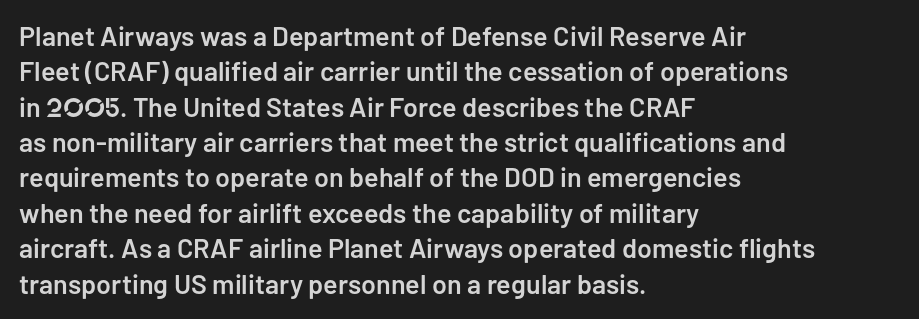
The image shows 27 px text type, upright; set left-aligned, normal line spacing (1.31x), normal letter spacing, not underlined.
